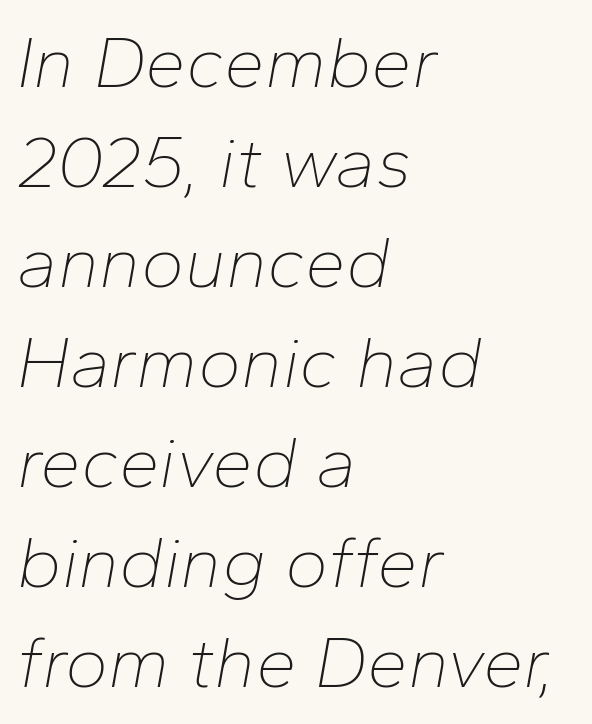
{"italic": "yes", "lean": "right", "slant_degrees": 10, "bold": "no", "weight": "thin", "width": "normal", "stroke_contrast": "low", "x_height": "medium", "monospaced": "no", "underline": "no", "align": "left", "line_spacing": "normal", "line_spacing_ratio": 1.37, "letter_spacing": "normal", "letter_spacing_em": 0.0, "glyph_px": 73}
